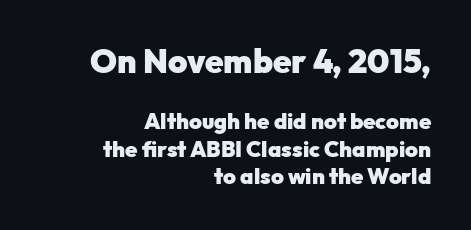
The image shows 33 px heavy sans-serif type, upright; set right-aligned, line spacing 1.24x, normal letter spacing, not underlined; the first (top) block is 1.5x larger; low stroke contrast and a medium x-height.
